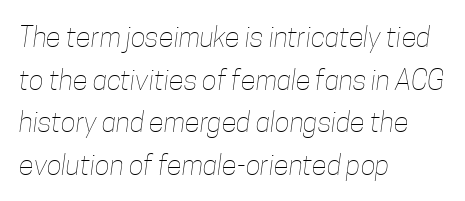
{"bold": "no", "weight": "thin", "width": "condensed", "stroke_contrast": "low", "x_height": "medium", "monospaced": "no", "underline": "no", "align": "left", "line_spacing": "normal", "line_spacing_ratio": 1.52, "letter_spacing": "normal", "letter_spacing_em": 0.0, "glyph_px": 28}
